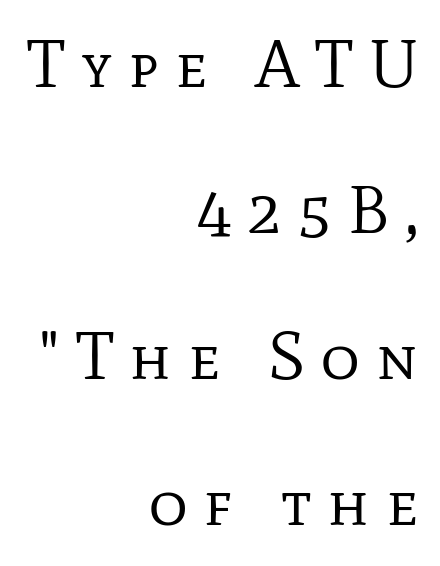
{"serif": "yes", "italic": "no", "bold": "no", "weight": "regular", "width": "normal", "stroke_contrast": "low", "x_height": "medium", "monospaced": "no", "underline": "no", "align": "right", "line_spacing": "loose", "line_spacing_ratio": 2.18, "letter_spacing": "wide", "letter_spacing_em": 0.24, "glyph_px": 67}
